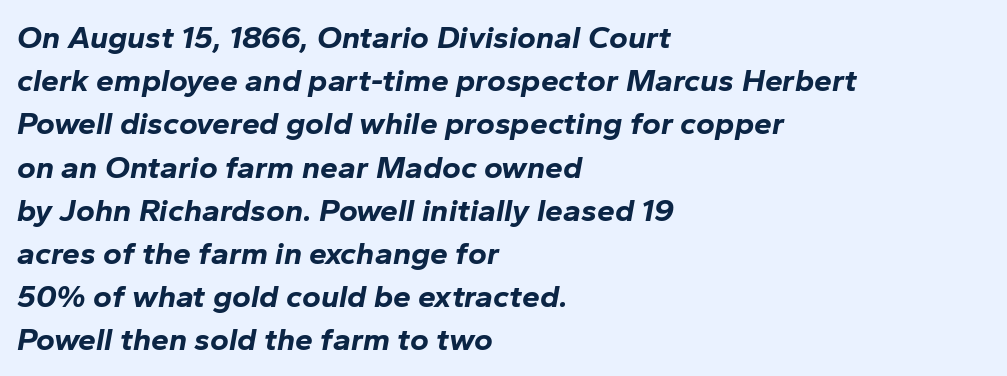
{"italic": "yes", "lean": "right", "slant_degrees": 10, "bold": "yes", "weight": "bold", "width": "normal", "stroke_contrast": "low", "x_height": "medium", "monospaced": "no", "underline": "no", "align": "left", "line_spacing": "normal", "line_spacing_ratio": 1.35, "letter_spacing": "normal", "letter_spacing_em": 0.0, "glyph_px": 32}
